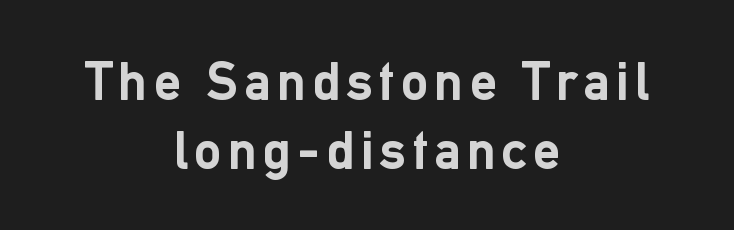
Serif or sans? Sans — the stroke terminals are bare. This sample has the flowing, uneven cadence of proportional lettering. Vertically, the passage feels balanced, rows spaced as you'd expect. Unlike italic type, these characters show no tilt at all. The words here are not underlined.
